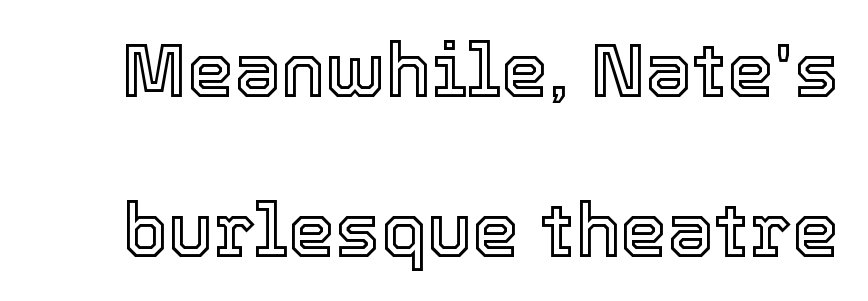
{"italic": "no", "width": "normal", "x_height": "medium", "monospaced": "no", "underline": "no", "line_spacing": "loose", "line_spacing_ratio": 2.13, "letter_spacing": "normal", "letter_spacing_em": 0.0, "glyph_px": 75}
